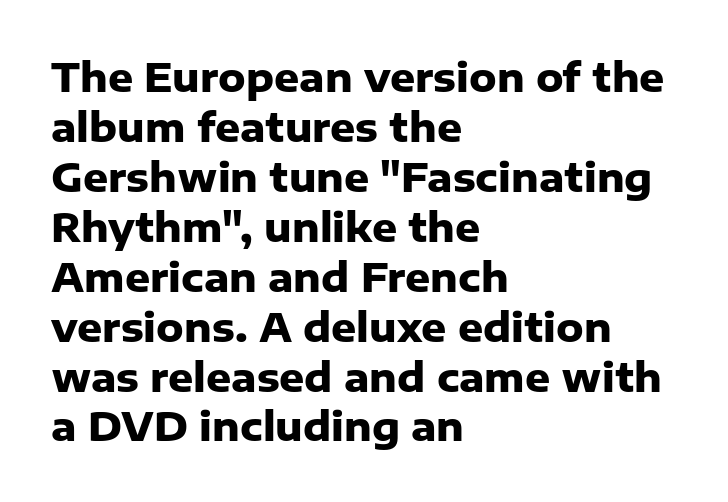
The image shows 39 px heavy sans-serif type, upright; set left-aligned, normal line spacing (1.28x), normal letter spacing, not underlined; low stroke contrast and a medium x-height.
